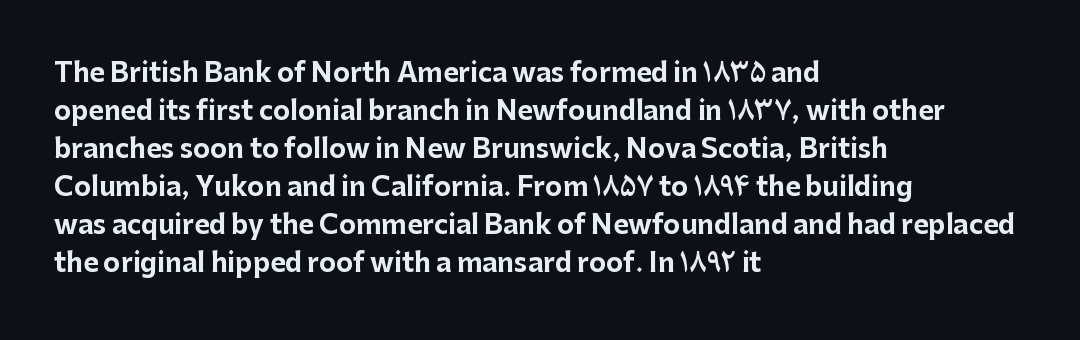
{"italic": "no", "bold": "yes", "underline": "no", "align": "left", "line_spacing": "normal", "line_spacing_ratio": 1.46, "letter_spacing": "normal", "letter_spacing_em": 0.0, "glyph_px": 26}
